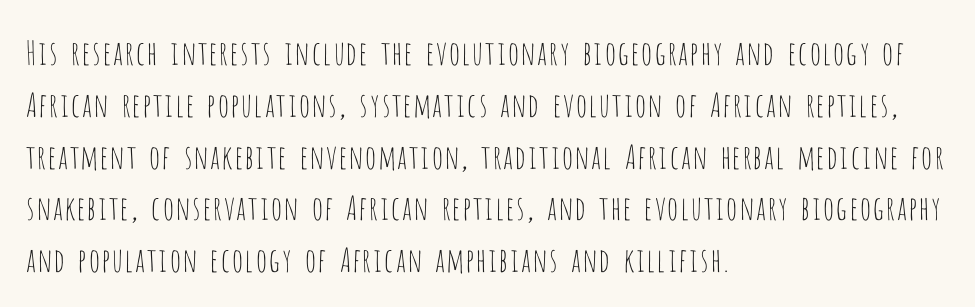
The image shows 33 px thin, condensed sans-serif type, upright; set left-aligned, normal line spacing (1.57x), normal letter spacing, not underlined; low stroke contrast and a large x-height.
